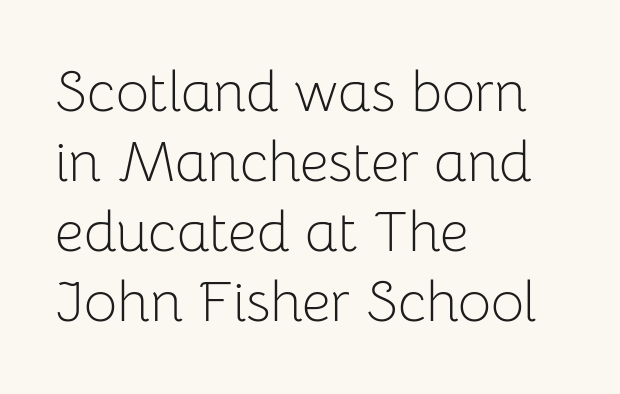
A light-to-regular cut is what we see here. Check the space under the baseline: it is left empty. Every character sits straight up, as roman type does. There is no visible air inserted between adjacent glyphs. Horizontal alignment here is leftward, the default for most running prose. No feet cap the strokes, marking this as sans-serif type.
